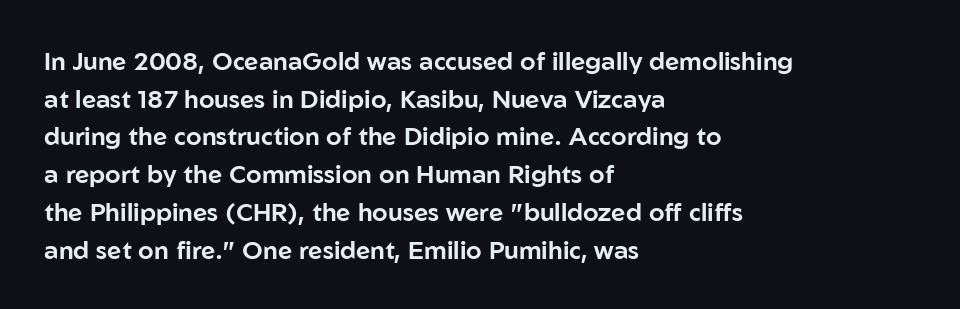
Q: Is the text italic (slanted)? A: No, it is upright.
Q: Is the text underlined? A: No.
Q: How is the paragraph aligned? A: Left-aligned.
Q: Is the spacing between letters normal or unusually wide? A: Normal.
Q: Is the spacing between lines tight, normal or loose? A: Normal.
